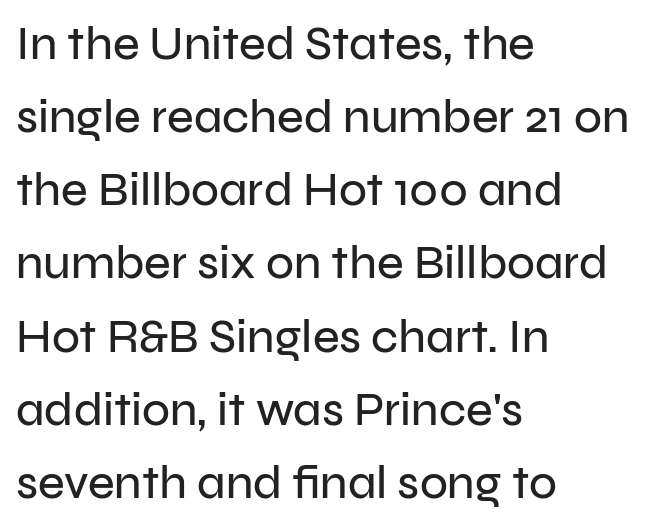
Q: Is the text italic (slanted)? A: No, it is upright.
Q: Is the typeface a serif or a sans-serif typeface? A: Sans-serif.
Q: Is the text underlined? A: No.
Q: How is the paragraph aligned? A: Left-aligned.
Q: Is the spacing between letters normal or unusually wide? A: Normal.
Q: Is the spacing between lines tight, normal or loose? A: Normal.
Q: Width (condensed, normal, or wide)? A: Normal.
Q: Stroke contrast? A: Low.
Q: x-height? A: Medium.
Q: Monospaced? A: No.
